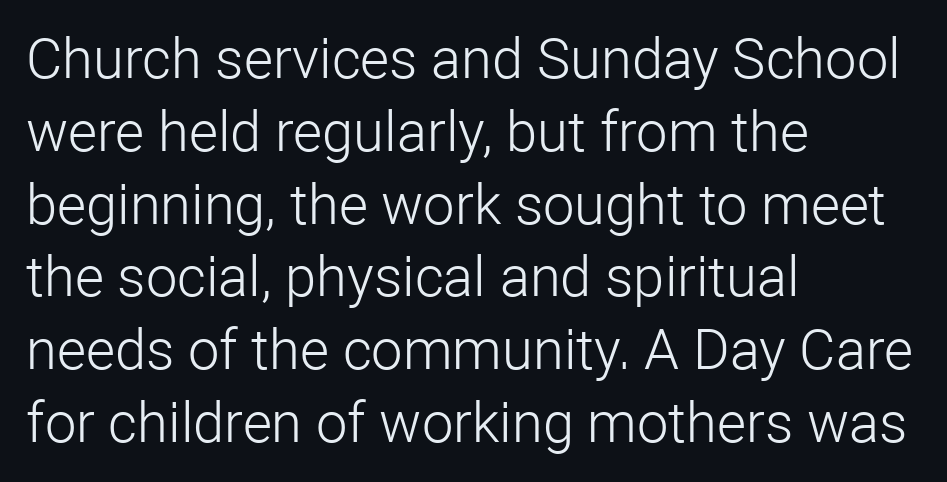
Q: Is the text bold? A: No.
Q: Is the text italic (slanted)? A: No, it is upright.
Q: Is the typeface a serif or a sans-serif typeface? A: Sans-serif.
Q: Is the text underlined? A: No.
Q: How is the paragraph aligned? A: Left-aligned.
Q: Is the spacing between letters normal or unusually wide? A: Normal.
Q: Is the spacing between lines tight, normal or loose? A: Normal.
Q: Width (condensed, normal, or wide)? A: Normal.
Q: Stroke contrast? A: Low.
Q: x-height? A: Medium.
Q: Monospaced? A: No.
